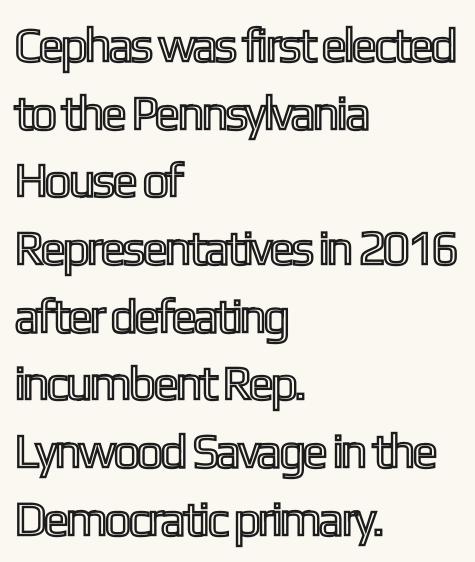
{"italic": "no", "width": "condensed", "x_height": "medium", "monospaced": "no", "underline": "no", "align": "left", "line_spacing": "normal", "line_spacing_ratio": 1.41, "letter_spacing": "normal", "letter_spacing_em": 0.0, "glyph_px": 48}
